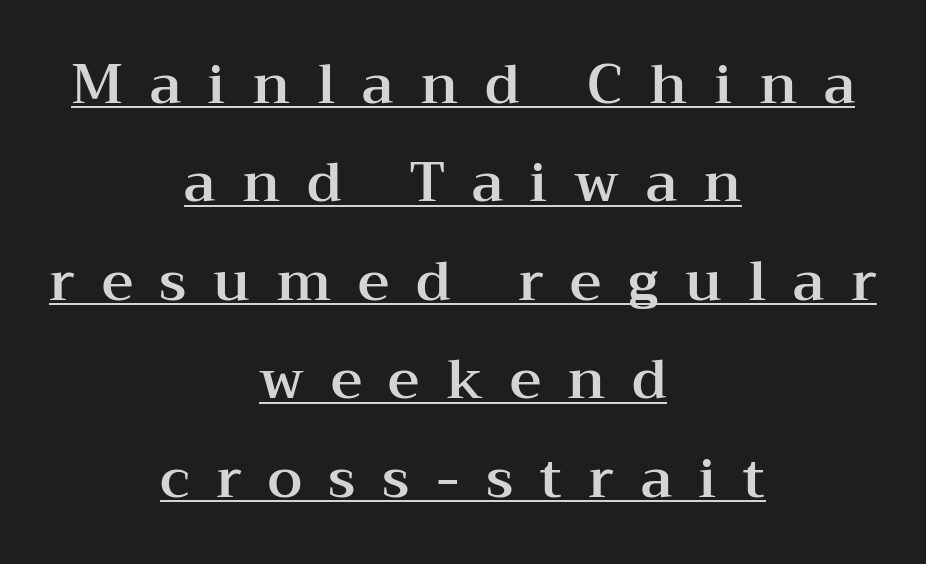
The image shows 55 px wide serif type, upright; set centered, line spacing 1.79x, unusually wide letter spacing (+0.48 em), underlined; medium stroke contrast and a medium x-height.
